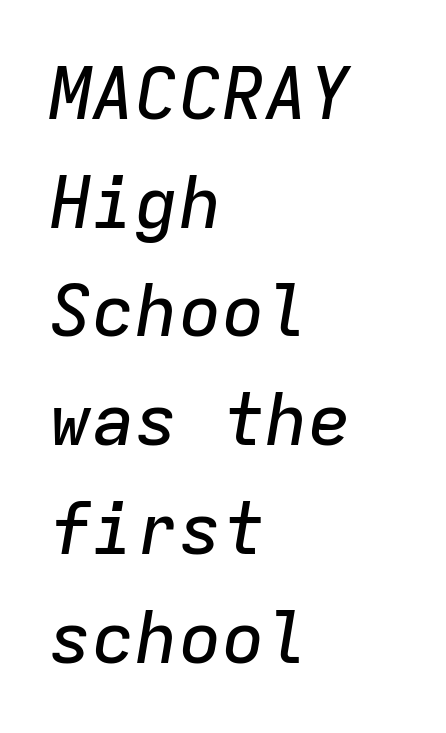
The image shows 72 px text type, italic (leaning right), monospaced; set left-aligned, normal line spacing (1.51x), normal letter spacing, not underlined; low stroke contrast and a medium x-height.
